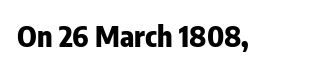
Q: Is the text bold? A: Yes.
Q: Is the text italic (slanted)? A: No, it is upright.
Q: Is the typeface a serif or a sans-serif typeface? A: Sans-serif.
Q: Is the text underlined? A: No.
Q: Is the spacing between letters normal or unusually wide? A: Normal.
Q: Width (condensed, normal, or wide)? A: Condensed.
Q: Stroke contrast? A: Low.
Q: x-height? A: Medium.
Q: Monospaced? A: No.
